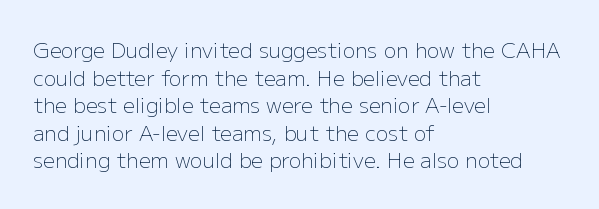
Q: Is the text bold? A: No.
Q: Is the text italic (slanted)? A: No, it is upright.
Q: Is the text underlined? A: No.
Q: How is the paragraph aligned? A: Left-aligned.
Q: Is the spacing between letters normal or unusually wide? A: Normal.
Q: Is the spacing between lines tight, normal or loose? A: Normal.
